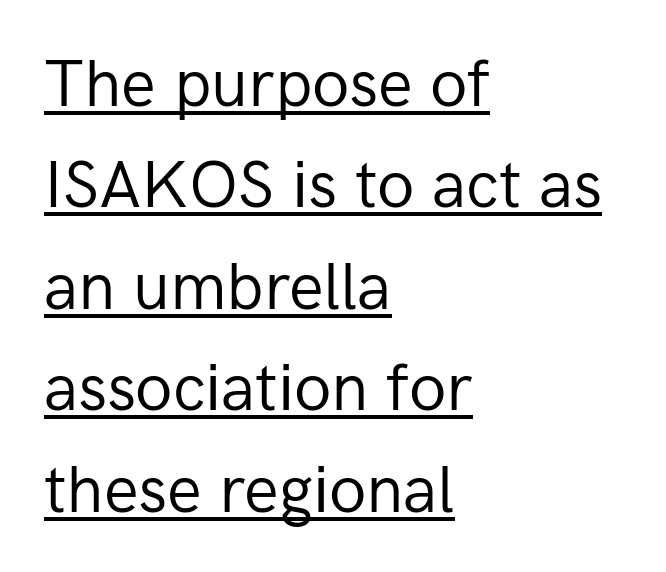
The image shows 65 px regular-weight sans-serif type, upright; set left-aligned, normal line spacing (1.56x), normal letter spacing, underlined; low stroke contrast and a medium x-height.
